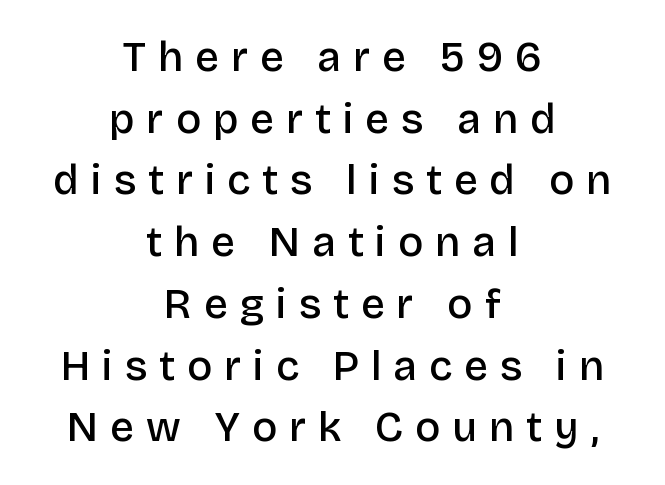
{"serif": "no", "italic": "no", "bold": "semi", "weight": "semibold", "width": "normal", "stroke_contrast": "low", "x_height": "large", "monospaced": "no", "underline": "no", "align": "center", "line_spacing": "normal", "line_spacing_ratio": 1.47, "letter_spacing": "wide", "letter_spacing_em": 0.28, "glyph_px": 42}
